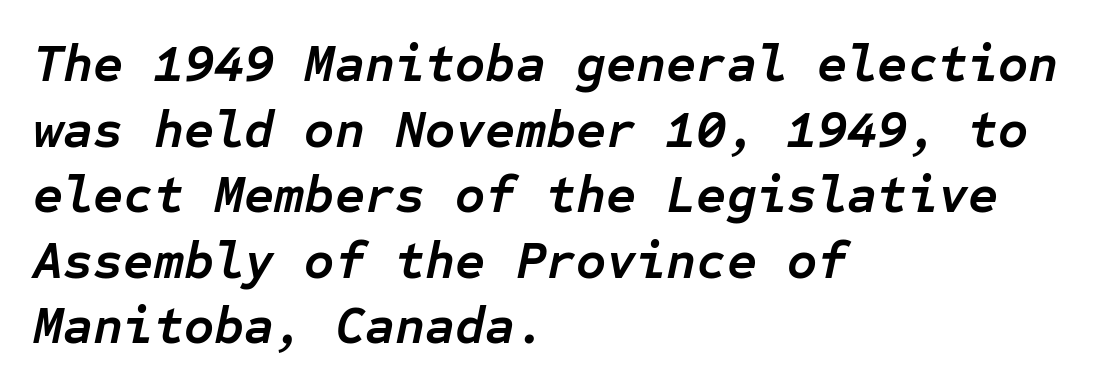
{"italic": "yes", "lean": "right", "slant_degrees": 12, "bold": "yes", "weight": "semibold", "width": "normal", "stroke_contrast": "low", "x_height": "medium", "monospaced": "yes", "underline": "no", "align": "left", "line_spacing": "normal", "line_spacing_ratio": 1.26, "letter_spacing": "normal", "letter_spacing_em": 0.0, "glyph_px": 52}
